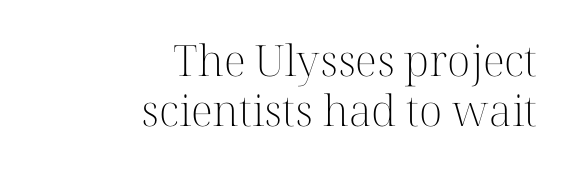
Q: Is the text bold? A: No.
Q: Is the text italic (slanted)? A: No, it is upright.
Q: Is the typeface a serif or a sans-serif typeface? A: Serif.
Q: Is the text underlined? A: No.
Q: How is the paragraph aligned? A: Right-aligned.
Q: Is the spacing between letters normal or unusually wide? A: Normal.
Q: Width (condensed, normal, or wide)? A: Normal.
Q: Stroke contrast? A: High.
Q: x-height? A: Medium.
Q: Monospaced? A: No.
